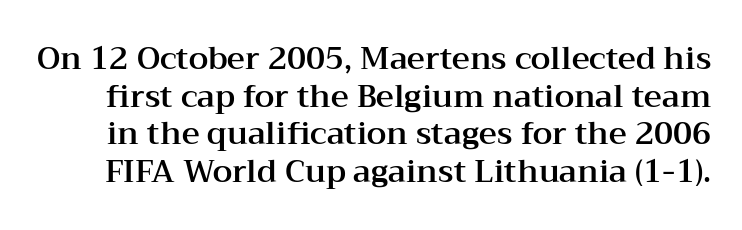
The text was rendered using a seriffed face with decorative stroke endings. Vertical strokes here are truly vertical. You could not count columns in this text — the font is proportionally spaced. Each row of text sits above clean, open space.
